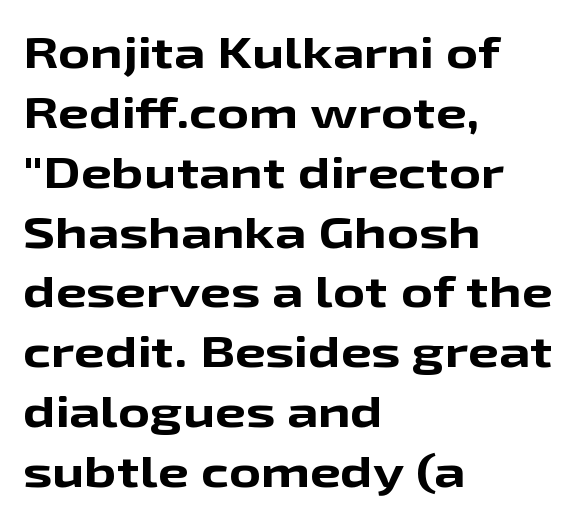
The image shows 44 px bold, wide sans-serif type, upright; set left-aligned, normal line spacing (1.36x), normal letter spacing, not underlined; low stroke contrast and a medium x-height.
